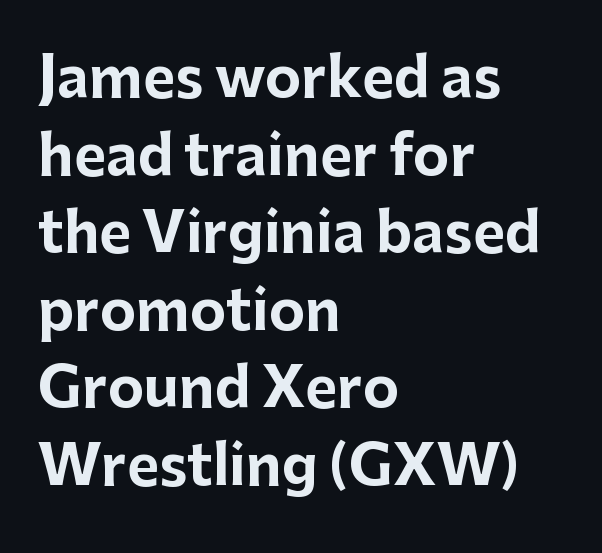
The image shows 55 px bold sans-serif type, upright; set left-aligned, normal line spacing (1.41x), normal letter spacing, not underlined; low stroke contrast and a medium x-height.
